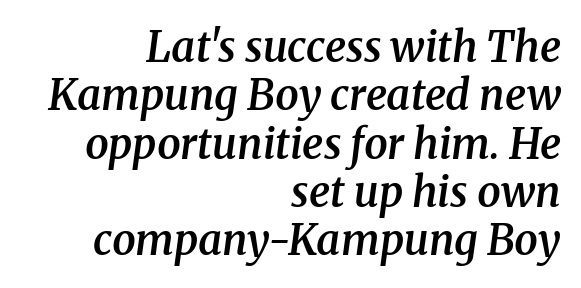
{"serif": "yes", "italic": "yes", "lean": "right", "slant_degrees": 8, "bold": "semi", "weight": "semibold", "width": "normal", "stroke_contrast": "medium", "x_height": "medium", "monospaced": "no", "underline": "no", "align": "right", "line_spacing": "tight", "line_spacing_ratio": 1.15, "letter_spacing": "normal", "letter_spacing_em": 0.0, "glyph_px": 42}
